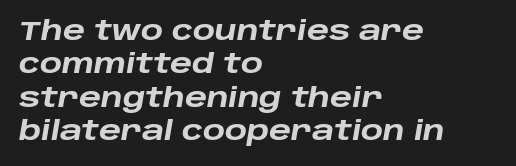
The image shows 26 px bold type, italic (leaning right); set left-aligned, normal line spacing (1.28x), normal letter spacing, not underlined.
